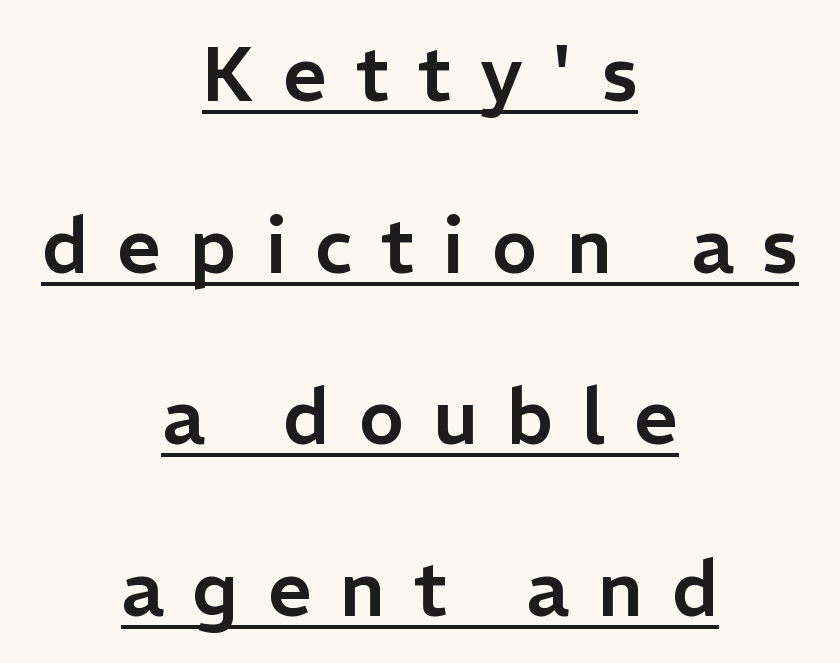
Q: Is the text italic (slanted)? A: No, it is upright.
Q: Is the typeface a serif or a sans-serif typeface? A: Sans-serif.
Q: Is the text underlined? A: Yes.
Q: How is the paragraph aligned? A: Centered.
Q: Is the spacing between letters normal or unusually wide? A: Unusually wide.
Q: Is the spacing between lines tight, normal or loose? A: Loose.
Q: Width (condensed, normal, or wide)? A: Normal.
Q: Stroke contrast? A: Low.
Q: x-height? A: Medium.
Q: Monospaced? A: No.
